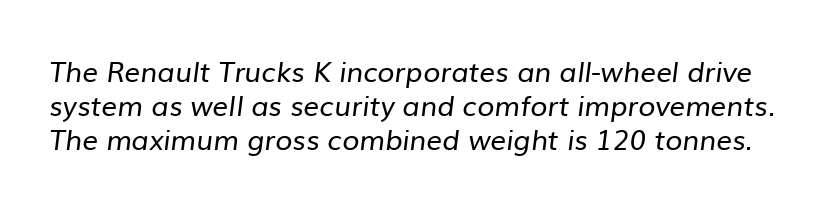
The image shows 28 px regular-weight sans-serif type; set line spacing 1.22x, normal letter spacing, not underlined; low stroke contrast and a medium x-height.
